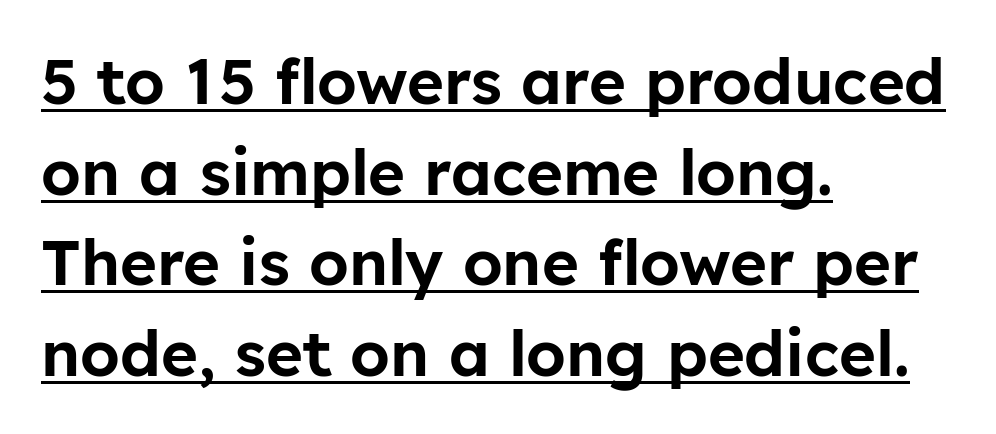
{"serif": "no", "italic": "no", "width": "normal", "stroke_contrast": "low", "x_height": "medium", "monospaced": "no", "underline": "yes", "align": "left", "line_spacing": "normal", "line_spacing_ratio": 1.44, "letter_spacing": "normal", "letter_spacing_em": 0.0, "glyph_px": 63}
